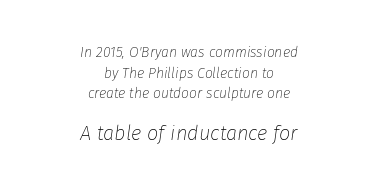
Q: Is the text bold? A: No.
Q: Is the text italic (slanted)? A: Yes, it leans right by about 8 degrees.
Q: Is the text underlined? A: No.
Q: How is the paragraph aligned? A: Centered.
Q: Is the spacing between letters normal or unusually wide? A: Normal.
Q: Is the spacing between lines tight, normal or loose? A: Normal.
Q: Which block of text is set in a larger size, the first (top) or the second (bottom)? A: The second (bottom) one.
